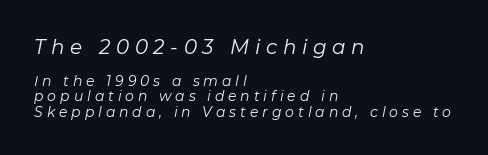
Italic: yes, the glyphs are oblique. The words here are not underlined. The paragraph has a hard left edge and a soft right edge. One glance says dense: line gaps are narrower than usual.
